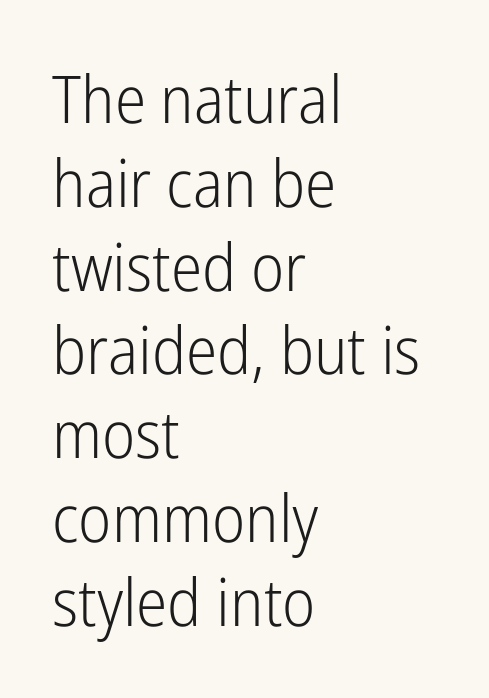
The image shows 66 px light, condensed sans-serif type, upright; set left-aligned, normal line spacing (1.27x), normal letter spacing, not underlined; low stroke contrast and a medium x-height.
